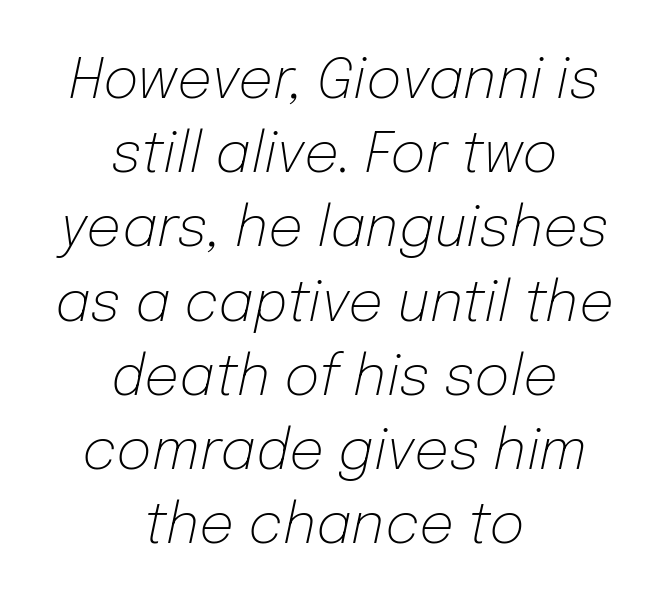
{"italic": "yes", "lean": "right", "slant_degrees": 12, "bold": "no", "weight": "light", "width": "normal", "stroke_contrast": "low", "x_height": "medium", "monospaced": "no", "underline": "no", "align": "center", "line_spacing": "normal", "line_spacing_ratio": 1.35, "letter_spacing": "normal", "letter_spacing_em": 0.0, "glyph_px": 55}
